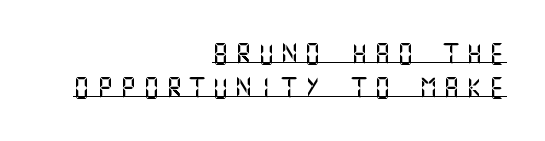
This rendering features underlined lettering. Is the block centered? No — it sits flush against the right margin. The space between consecutive lines is moderate. You can tell it's not italic because the verticals are truly vertical. Letter spacing: wide.
